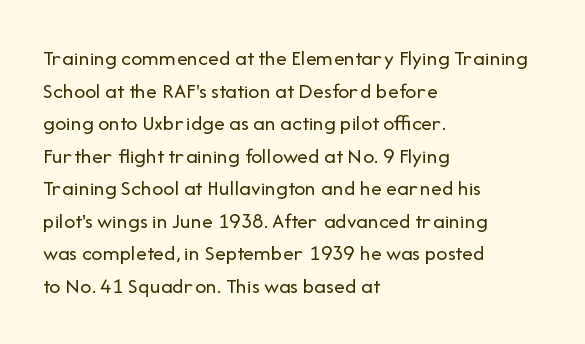
The image shows 22 px text type, upright; set left-aligned, normal line spacing (1.48x), normal letter spacing, not underlined.
